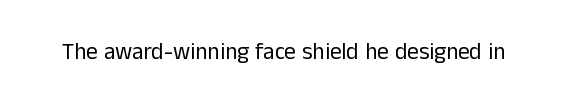
The type is set solid horizontally, with unmodified tracking. Words float on clear page, feet unadorned. A quiet, ordinary-to-light weight characterises the typeface. The type sits square on the baseline with zero lean.
